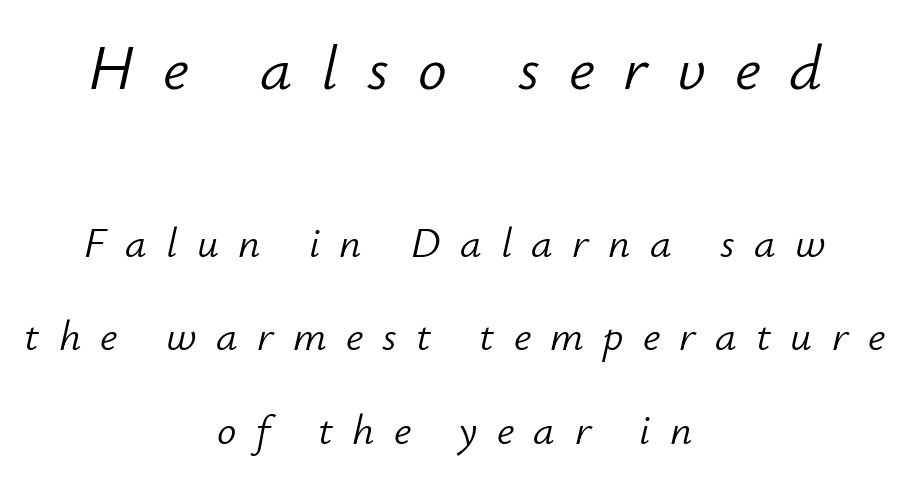
The image shows 64 px light type, italic (leaning right); set centered, loose line spacing (2.17x), unusually wide letter spacing (+0.45 em), not underlined; the first (top) block is 1.49x larger; low stroke contrast and a small x-height.
